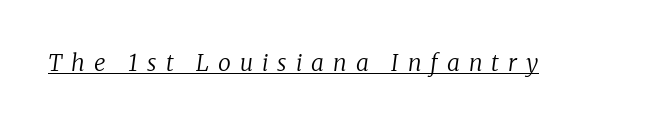
Q: Is the text bold? A: No.
Q: Is the text italic (slanted)? A: Yes, it leans right by about 8 degrees.
Q: Is the text underlined? A: Yes.
Q: Is the spacing between letters normal or unusually wide? A: Unusually wide.
